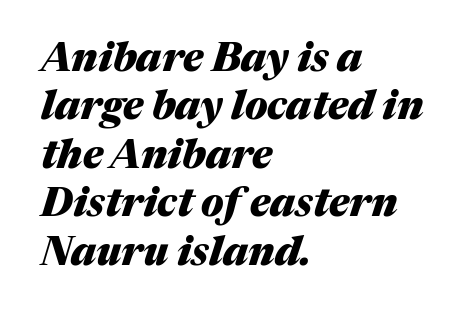
{"italic": "yes", "lean": "right", "slant_degrees": 17, "bold": "yes", "weight": "heavy", "width": "normal", "stroke_contrast": "medium", "x_height": "medium", "monospaced": "no", "underline": "no", "align": "left", "line_spacing_ratio": 1.21, "letter_spacing": "normal", "letter_spacing_em": 0.0, "glyph_px": 40}
